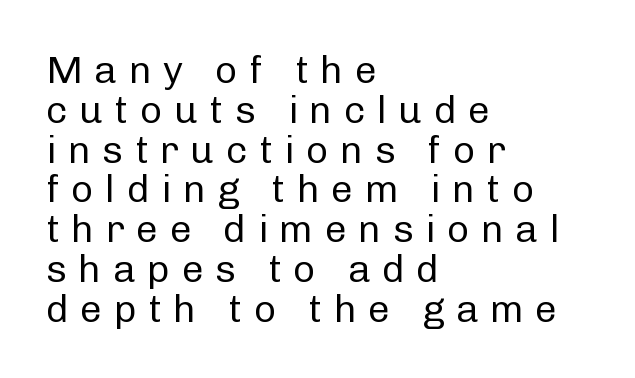
Q: Is the text bold? A: No.
Q: Is the text italic (slanted)? A: No, it is upright.
Q: Is the typeface a serif or a sans-serif typeface? A: Sans-serif.
Q: Is the text underlined? A: No.
Q: How is the paragraph aligned? A: Left-aligned.
Q: Is the spacing between letters normal or unusually wide? A: Unusually wide.
Q: Is the spacing between lines tight, normal or loose? A: Tight.
Q: Width (condensed, normal, or wide)? A: Normal.
Q: Stroke contrast? A: Low.
Q: x-height? A: Medium.
Q: Monospaced? A: No.
